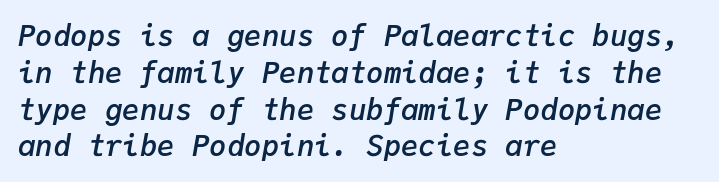
The image shows 29 px semibold type, italic (leaning right), monospaced; set left-aligned, normal line spacing (1.27x), normal letter spacing, not underlined; low stroke contrast and a medium x-height.
